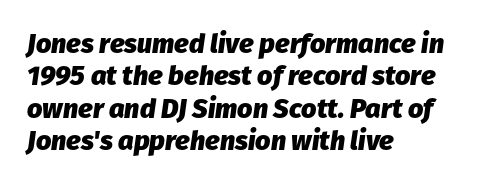
Q: Is the text bold? A: Yes.
Q: Is the text italic (slanted)? A: Yes, it leans right by about 8 degrees.
Q: Is the text underlined? A: No.
Q: How is the paragraph aligned? A: Left-aligned.
Q: Is the spacing between letters normal or unusually wide? A: Normal.
